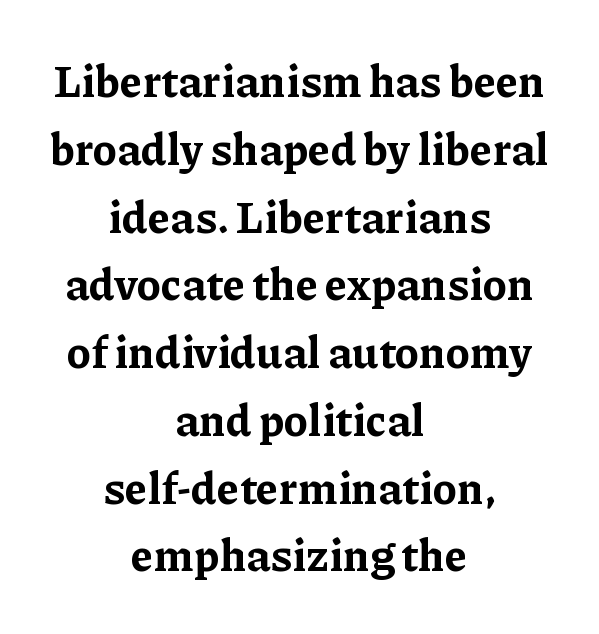
The image shows 44 px bold serif type, upright; set centered, normal line spacing (1.54x), normal letter spacing, not underlined; low stroke contrast and a medium x-height.
